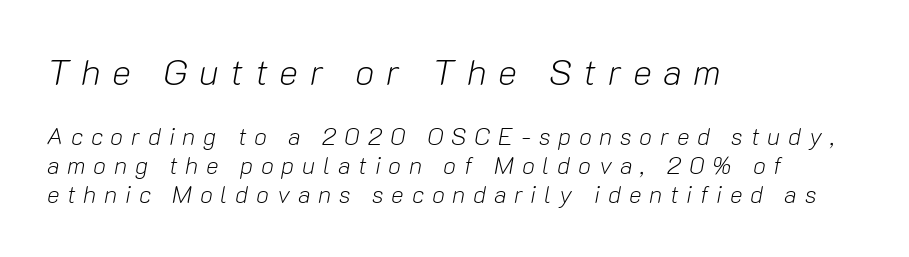
The image shows 36 px light type, italic (leaning right); set left-aligned, line spacing 1.2x, unusually wide letter spacing (+0.32 em), not underlined; the first (top) block is 1.5x larger; low stroke contrast and a medium x-height.
